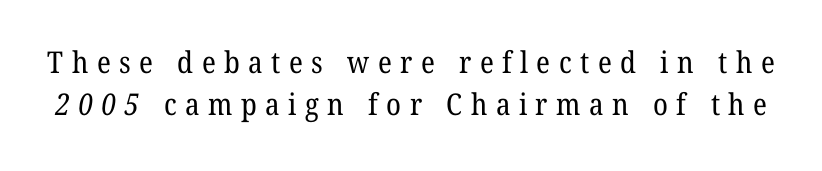
Is this a fixed-width face? No — the glyphs have proportional, varying widths. Compared with typical body copy, the letter spacing here is much looser. Serifs: yes, visible at the terminals of the letterforms. Glance below the letters and you will spot only blank space. These lines sit exactly where default settings would place them. No heavy texture on the line: the type isn't bold.
